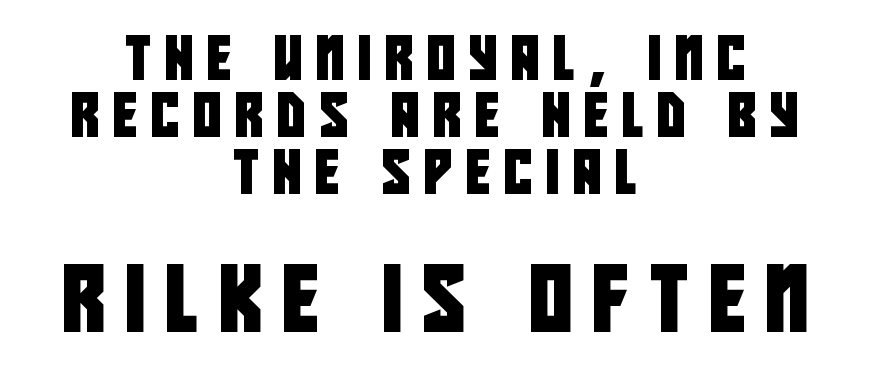
The image shows 66 px condensed sans-serif type; set centered, normal line spacing (1.29x), unusually wide letter spacing (+0.31 em), not underlined; the second (bottom) block is 1.5x larger; low stroke contrast and a large x-height.
